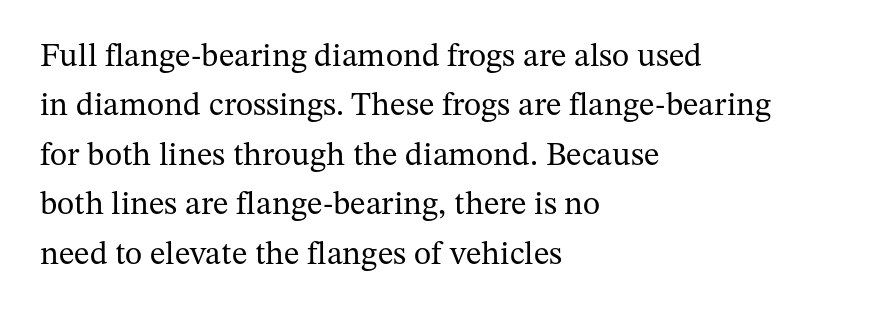
{"serif": "yes", "italic": "no", "bold": "no", "weight": "regular", "width": "normal", "stroke_contrast": "medium", "x_height": "medium", "monospaced": "no", "underline": "no", "align": "left", "line_spacing": "normal", "line_spacing_ratio": 1.5, "letter_spacing": "normal", "letter_spacing_em": 0.0, "glyph_px": 33}
